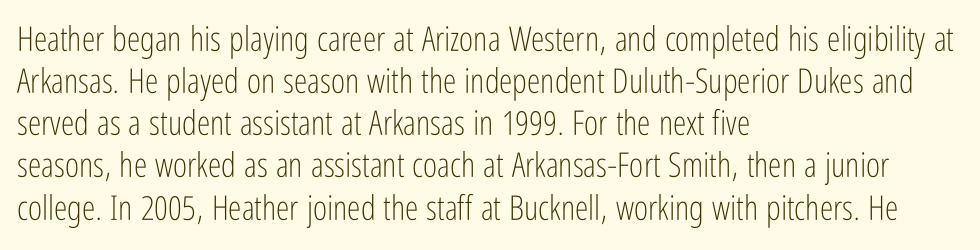
The image shows 34 px light, condensed sans-serif type, upright; set left-aligned, line spacing 1.24x, normal letter spacing, not underlined; low stroke contrast and a medium x-height.
